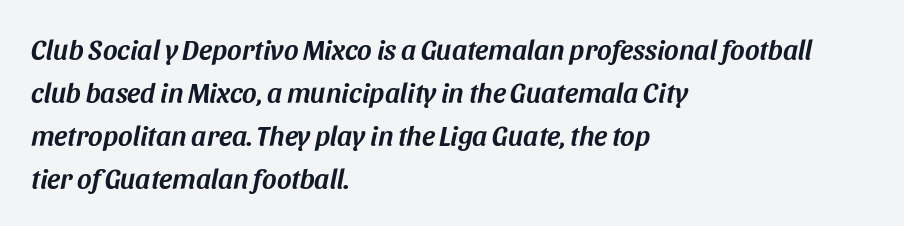
Tracking here is standard; glyphs follow each other at the usual distance. Type without underlining. Line starts are locked; line ends wander. Is the type slanted? Yes — the strokes lean at a clear angle.
